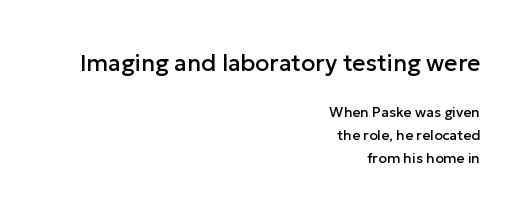
The image shows 23 px text type, upright; set right-aligned, normal line spacing (1.61x), normal letter spacing, not underlined; the first (top) block is 1.64x larger.
